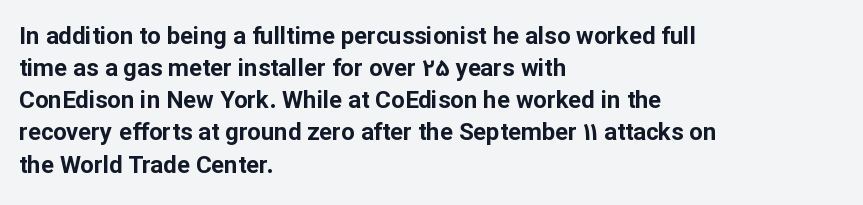
Q: Is the text bold? A: Yes.
Q: Is the text italic (slanted)? A: No, it is upright.
Q: Is the text underlined? A: No.
Q: How is the paragraph aligned? A: Left-aligned.
Q: Is the spacing between letters normal or unusually wide? A: Normal.
Q: Is the spacing between lines tight, normal or loose? A: Normal.
